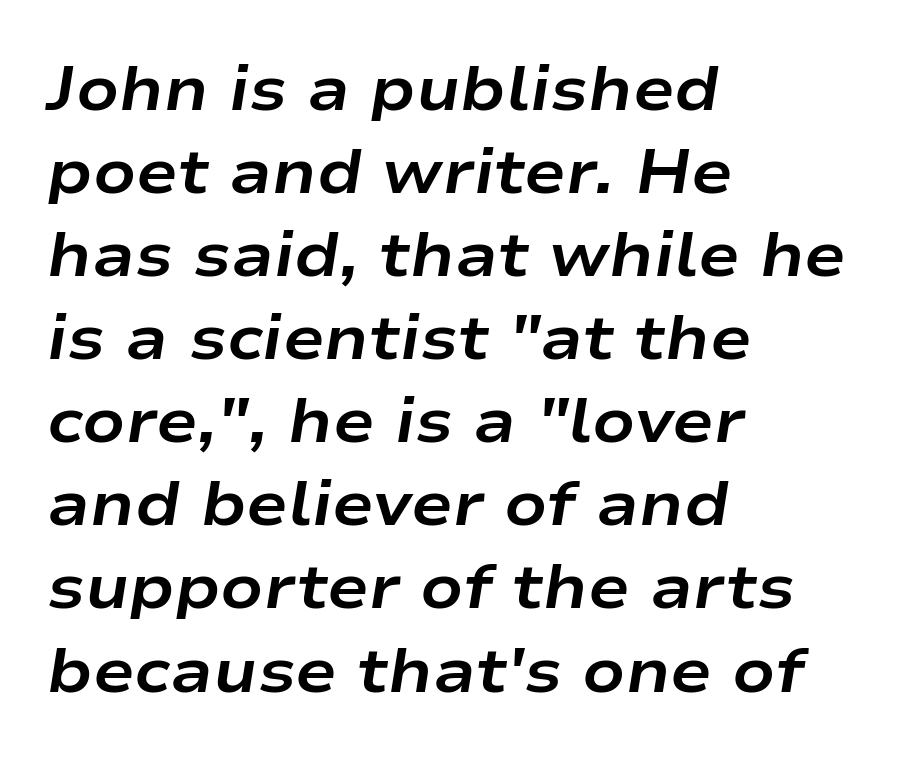
The image shows 62 px bold, wide type, italic (leaning right); set left-aligned, normal line spacing (1.34x), normal letter spacing, not underlined; low stroke contrast and a medium x-height.
